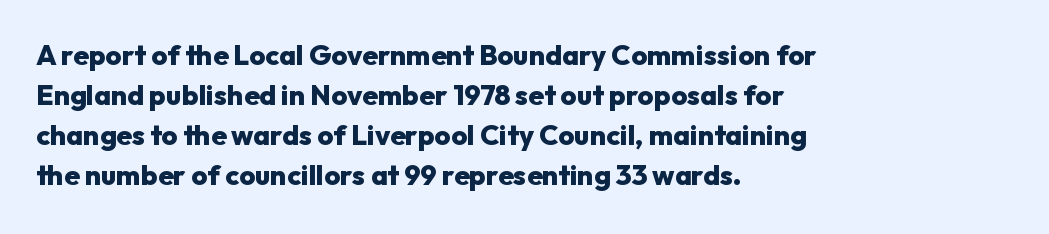
Vertical spacing — default. Regarding serifs, this sample does without them. The letterforms sit shoulder to shoulder at normal distance. Every letter is thick-stroked: bold, no question. In CSS terms this would be text-align: left. The space beneath each line is pristine and unruled.
